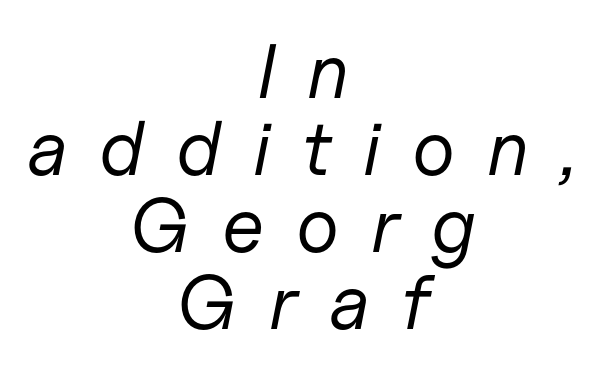
Q: Is the text bold? A: No.
Q: Is the text italic (slanted)? A: Yes, it leans right by about 11 degrees.
Q: Is the text underlined? A: No.
Q: How is the paragraph aligned? A: Centered.
Q: Is the spacing between letters normal or unusually wide? A: Unusually wide.
Q: Is the spacing between lines tight, normal or loose? A: Tight.
Q: Width (condensed, normal, or wide)? A: Normal.
Q: Stroke contrast? A: Low.
Q: x-height? A: Medium.
Q: Monospaced? A: No.
